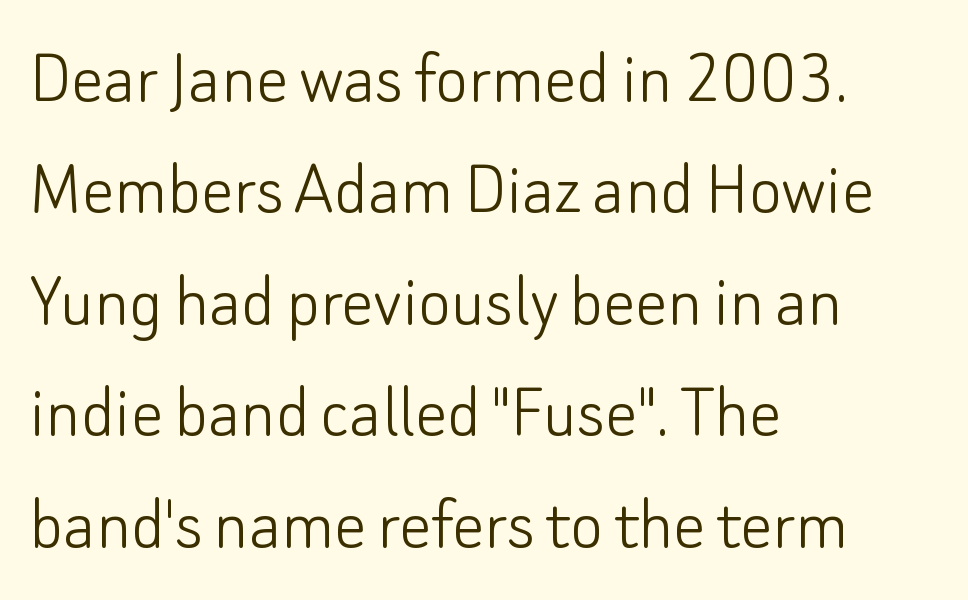
Casual observation: everything's shoved over to the left. Check where the strokes stop: nothing finishes them off — pure sans. This sample has the flowing, uneven cadence of proportional lettering. The words here are not underlined.
